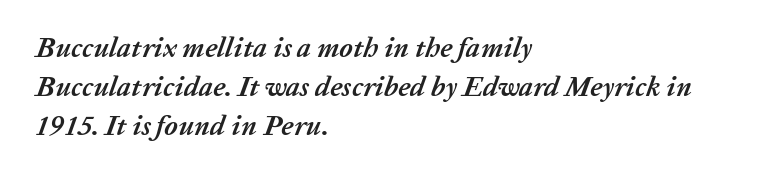
The image shows 28 px semibold type, italic (leaning right); set left-aligned, normal line spacing (1.39x), normal letter spacing, not underlined; low stroke contrast and a medium x-height.
